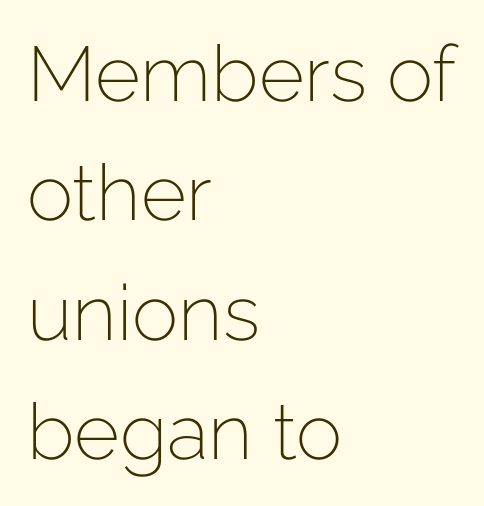
The image shows 78 px light sans-serif type, upright; set left-aligned, normal line spacing (1.53x), normal letter spacing, not underlined; low stroke contrast and a medium x-height.
